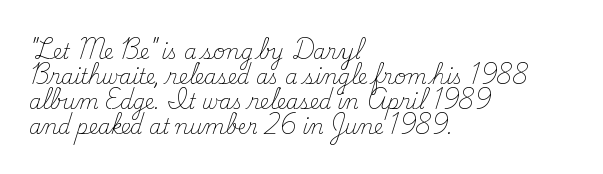
{"bold": "no", "underline": "no", "align": "left", "line_spacing": "normal", "line_spacing_ratio": 1.25, "letter_spacing": "normal", "letter_spacing_em": 0.0, "glyph_px": 20}
